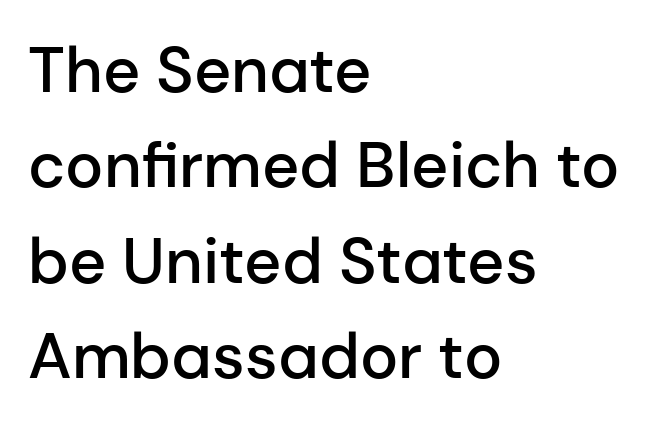
The image shows 64 px semibold sans-serif type, upright; set left-aligned, normal line spacing (1.49x), normal letter spacing, not underlined; low stroke contrast and a medium x-height.
